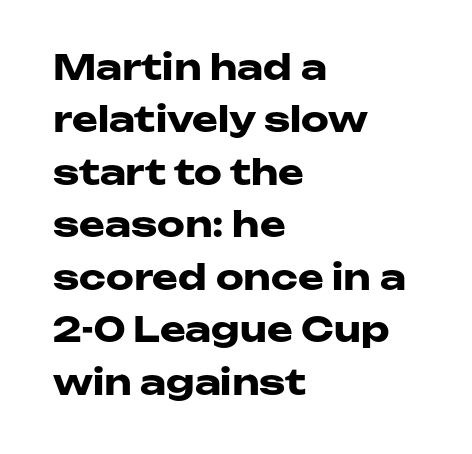
The image shows 35 px heavy, wide sans-serif type, upright; set left-aligned, normal line spacing (1.5x), normal letter spacing, not underlined; low stroke contrast and a medium x-height.
